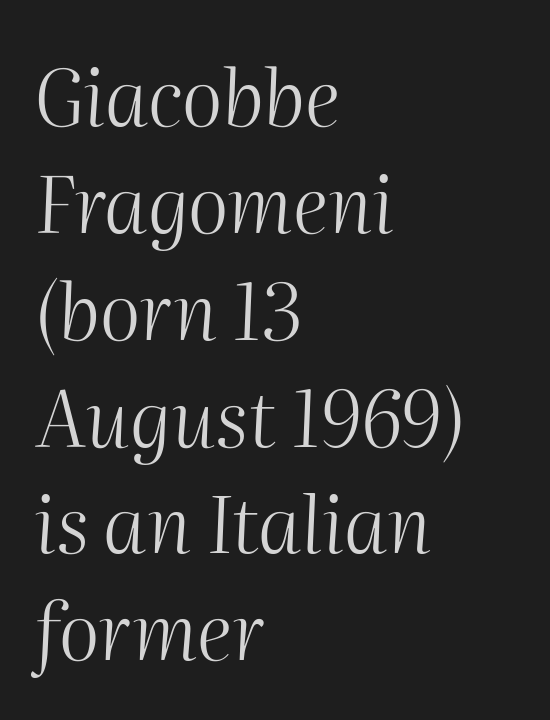
{"italic": "yes", "lean": "right", "slant_degrees": 2, "bold": "no", "weight": "light", "width": "normal", "stroke_contrast": "medium", "x_height": "medium", "monospaced": "no", "underline": "no", "align": "left", "line_spacing": "normal", "line_spacing_ratio": 1.37, "letter_spacing": "normal", "letter_spacing_em": 0.0, "glyph_px": 78}
